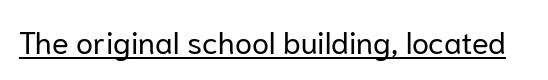
The image shows 31 px regular-weight sans-serif type, upright; set normal letter spacing, underlined; low stroke contrast and a medium x-height.
